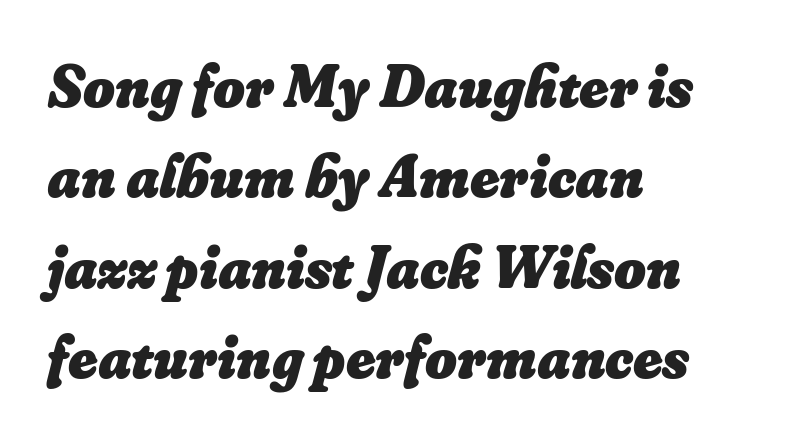
The image shows 61 px heavy type, italic (leaning right); set left-aligned, normal line spacing (1.48x), normal letter spacing, not underlined; low stroke contrast and a small x-height.
